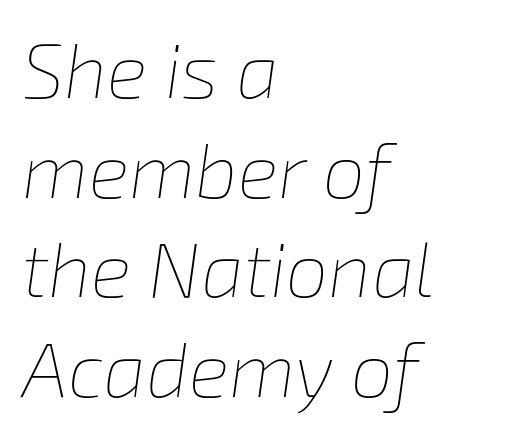
In terms of leading, this rendering sits right in the middle. Teacher's note: observe the even left margin — that is flush-left alignment. This sample has the flowing, uneven cadence of proportional lettering. Posture: slanted. The letters look calm and open, with moderate or lighter stems. You could call the tracking neutral — neither tight nor loose.
